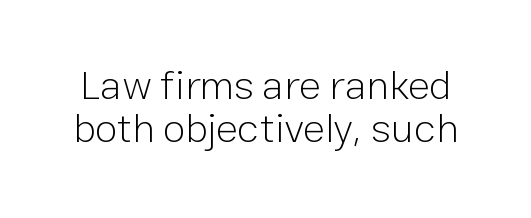
Each letter keeps its own natural width here, so spacing adapts to shape. No letter is thick-stroked: the sample isn't bold. Tracking value appears to be zero — textbook default spacing. Every stem runs plumb, perpendicular to the baseline. The designer went with a sans here, leaving each stem footless. Descender tails drop into unmarked territory.
